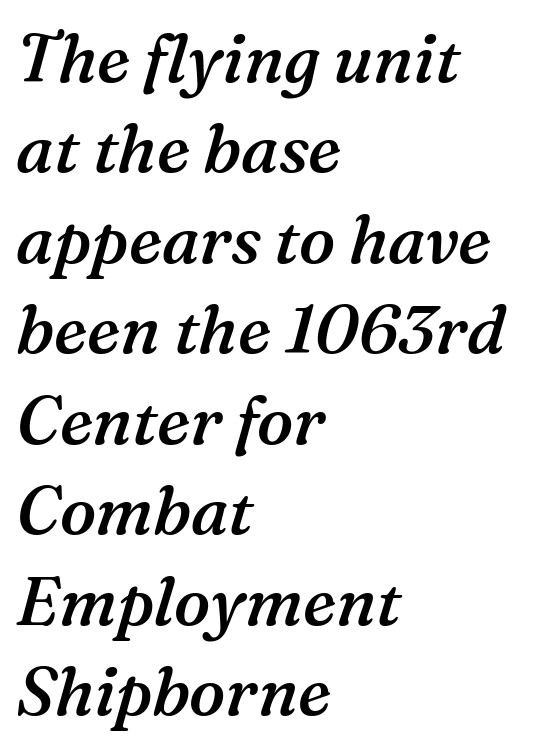
{"serif": "yes", "italic": "yes", "lean": "right", "slant_degrees": 16, "bold": "semi", "weight": "semibold", "width": "normal", "stroke_contrast": "medium", "x_height": "medium", "monospaced": "no", "underline": "no", "align": "left", "line_spacing": "normal", "line_spacing_ratio": 1.35, "letter_spacing": "normal", "letter_spacing_em": 0.0, "glyph_px": 67}
